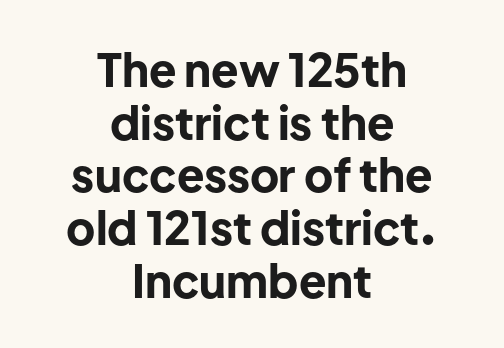
{"serif": "no", "italic": "no", "bold": "yes", "weight": "bold", "width": "normal", "stroke_contrast": "low", "x_height": "medium", "monospaced": "no", "underline": "no", "align": "center", "line_spacing_ratio": 1.17, "letter_spacing": "normal", "letter_spacing_em": 0.0, "glyph_px": 45}
